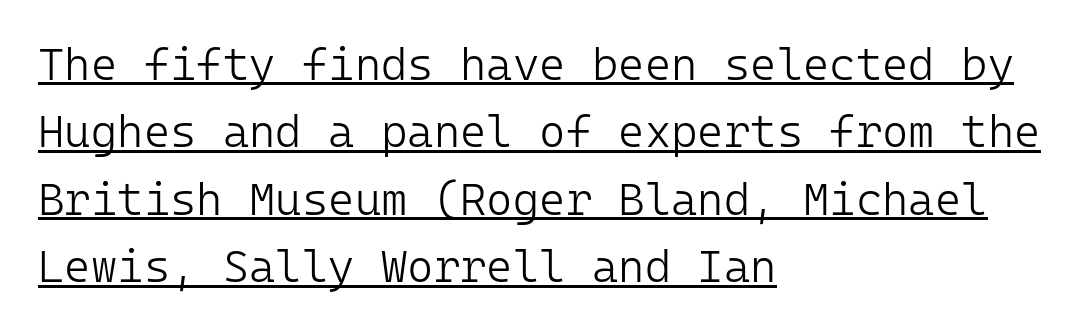
The image shows 45 px light sans-serif type, upright, monospaced; set left-aligned, normal line spacing (1.5x), normal letter spacing, underlined; low stroke contrast and a medium x-height.
